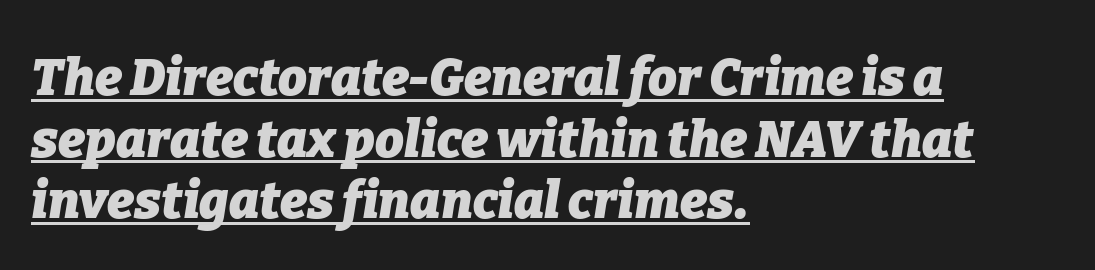
Is there an underline? Yes — a line sits under the letters. The rendering uses natural spacing where letterforms have individual widths. The gaps between neighbouring characters are ordinary and unremarkable. The passage shown is emphatically bold.
